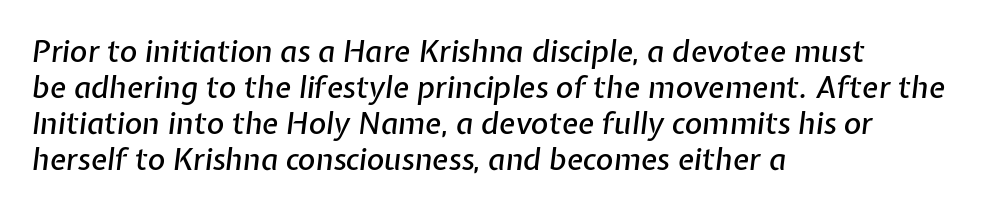
The image shows 30 px text type, italic (leaning right); set left-aligned, line spacing 1.2x, normal letter spacing, not underlined; low stroke contrast and a medium x-height.
